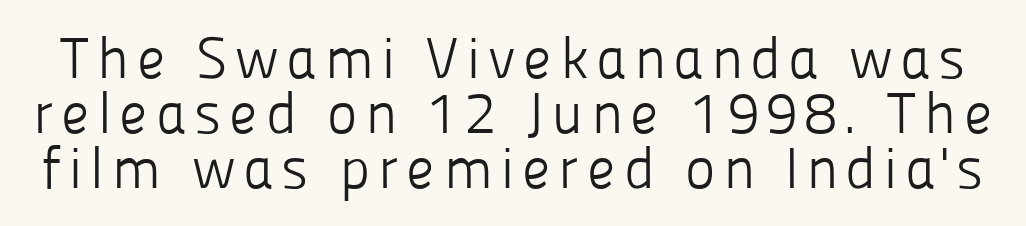
Q: Is the text bold? A: No.
Q: Is the text italic (slanted)? A: No, it is upright.
Q: Is the typeface a serif or a sans-serif typeface? A: Sans-serif.
Q: Is the text underlined? A: No.
Q: Is the spacing between lines tight, normal or loose? A: Tight.
Q: Width (condensed, normal, or wide)? A: Normal.
Q: Stroke contrast? A: Low.
Q: x-height? A: Medium.
Q: Monospaced? A: No.
